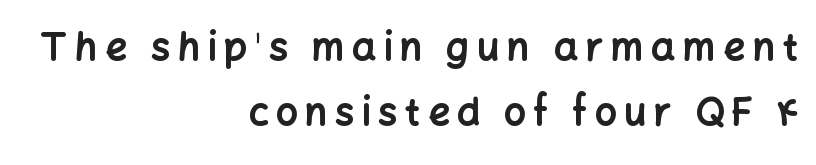
The image shows 38 px bold sans-serif type, upright; set right-aligned, line spacing 1.71x, unusually wide letter spacing (+0.2 em), not underlined; low stroke contrast and a medium x-height.
